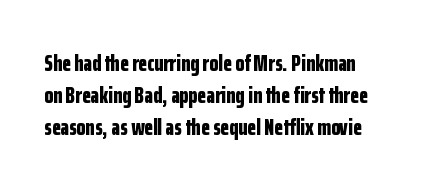
Q: Is the text bold? A: Yes.
Q: Is the text italic (slanted)? A: No, it is upright.
Q: Is the text underlined? A: No.
Q: How is the paragraph aligned? A: Left-aligned.
Q: Is the spacing between letters normal or unusually wide? A: Normal.
Q: Is the spacing between lines tight, normal or loose? A: Normal.
